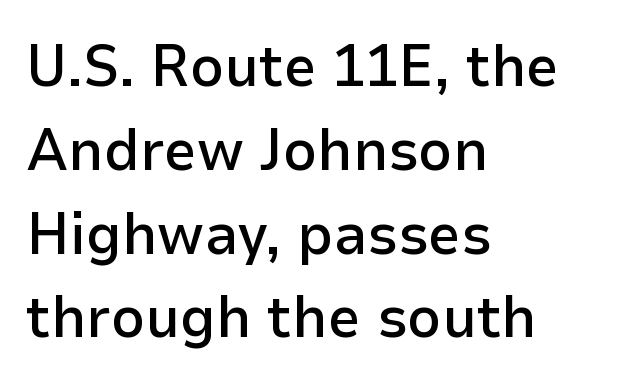
Q: Is the text bold? A: Semi-bold.
Q: Is the text italic (slanted)? A: No, it is upright.
Q: Is the typeface a serif or a sans-serif typeface? A: Sans-serif.
Q: Is the text underlined? A: No.
Q: How is the paragraph aligned? A: Left-aligned.
Q: Is the spacing between letters normal or unusually wide? A: Normal.
Q: Is the spacing between lines tight, normal or loose? A: Normal.
Q: Width (condensed, normal, or wide)? A: Normal.
Q: Stroke contrast? A: Low.
Q: x-height? A: Medium.
Q: Monospaced? A: No.
